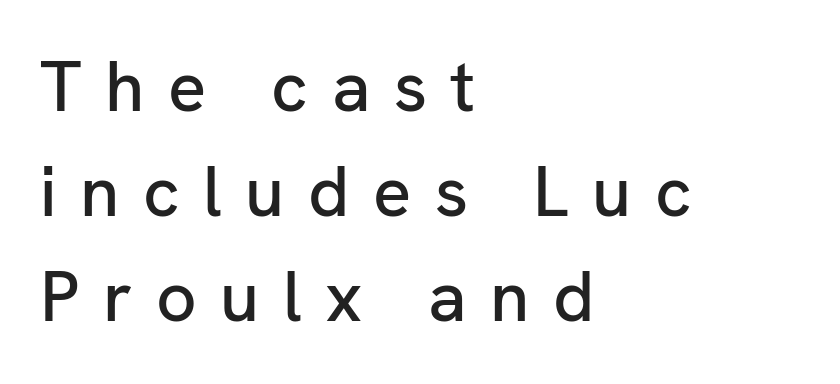
The line texture is sparse and dotted thanks to wide tracking. Proportional: the letters do not fall into vertical columns. How would I describe the line gaps? Plain and ordinary. Only glyphs here, with clear space below each row.
